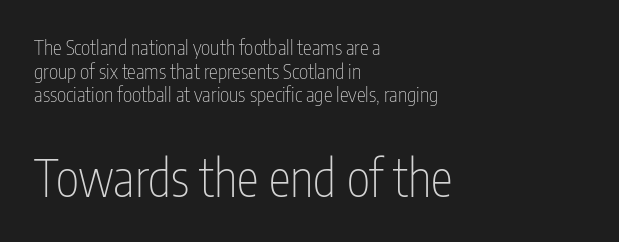
{"serif": "no", "italic": "no", "bold": "no", "weight": "thin", "width": "condensed", "stroke_contrast": "low", "x_height": "medium", "monospaced": "no", "underline": "no", "align": "left", "line_spacing_ratio": 1.18, "letter_spacing": "normal", "letter_spacing_em": 0.0, "larger_block": "second", "size_ratio": 2.5, "glyph_px": 50}
